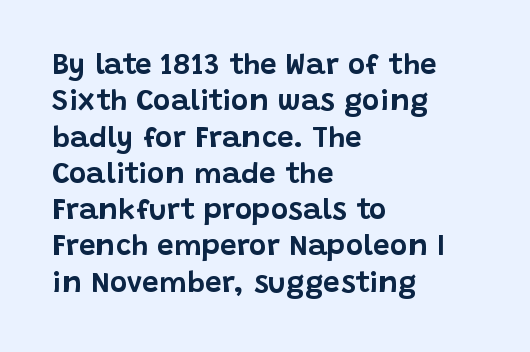
Plain, unruled lines of type. This rendering uses left alignment, leaving the right contour irregular. Here the glyphs are tracked normally, forming tight word shapes. Do the characters align in a grid? No, the font is proportional. Regarding serifs, this sample does without them.
